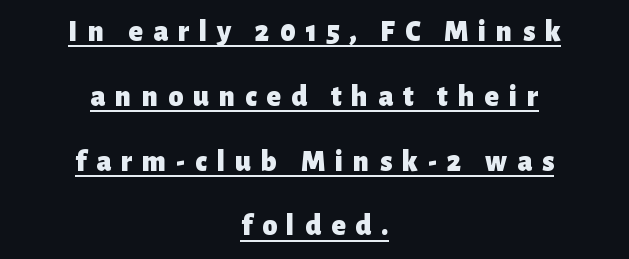
A rule runs beneath these lines of type. Italic? Not at all — the glyphs are vertical. Note the varied advance widths — an 'i' is clearly narrower than an 'm'. Plenty of ink on the page — the face is bold. The text block is weighted toward neither margin, spreading evenly from the middle.
